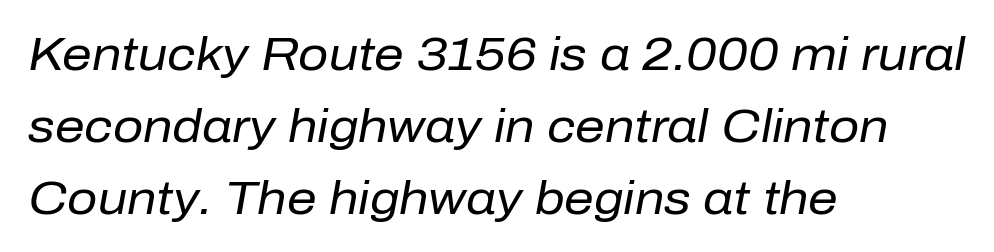
The image shows 47 px regular-weight type, italic (leaning right); set left-aligned, normal line spacing (1.53x), normal letter spacing, not underlined; low stroke contrast and a medium x-height.
